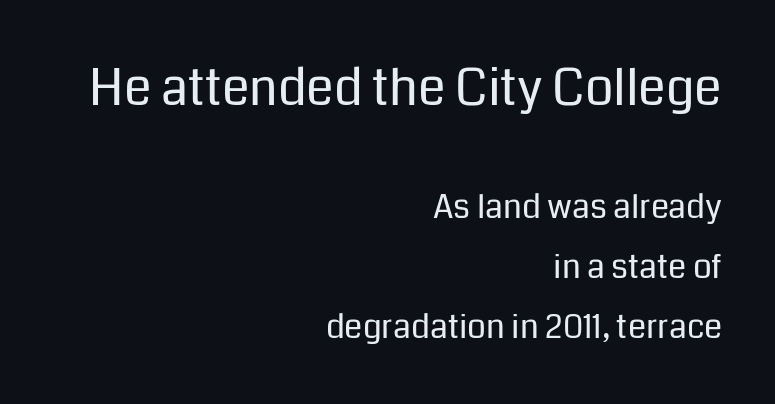
The image shows 50 px regular-weight sans-serif type, upright; set right-aligned, line spacing 1.81x, normal letter spacing, not underlined; the first (top) block is 1.52x larger; low stroke contrast and a medium x-height.
